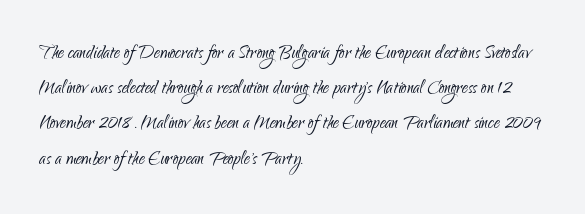
Q: Is the text bold? A: No.
Q: Is the text italic (slanted)? A: Yes.
Q: Is the text underlined? A: No.
Q: How is the paragraph aligned? A: Left-aligned.
Q: Is the spacing between letters normal or unusually wide? A: Normal.
Q: Is the spacing between lines tight, normal or loose? A: Normal.
